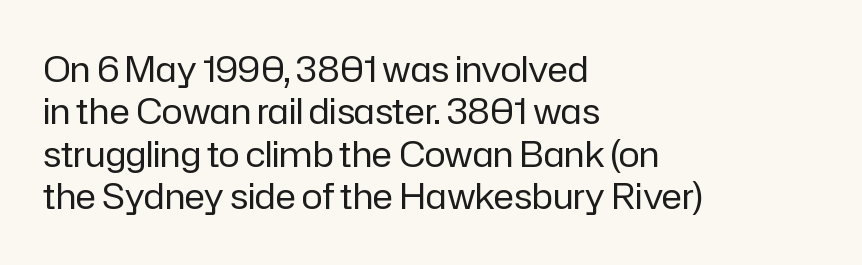
Q: Is the text bold? A: No.
Q: Is the text italic (slanted)? A: No, it is upright.
Q: Is the typeface a serif or a sans-serif typeface? A: Sans-serif.
Q: Is the text underlined? A: No.
Q: How is the paragraph aligned? A: Left-aligned.
Q: Is the spacing between letters normal or unusually wide? A: Normal.
Q: Width (condensed, normal, or wide)? A: Normal.
Q: Stroke contrast? A: Low.
Q: x-height? A: Medium.
Q: Monospaced? A: No.
